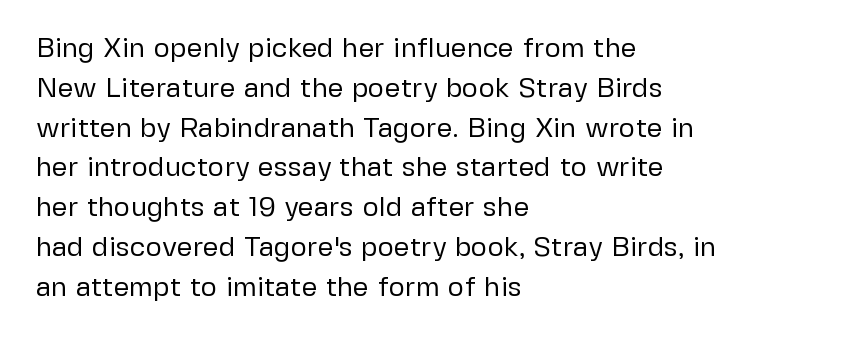
Q: Is the text bold? A: No.
Q: Is the text italic (slanted)? A: No, it is upright.
Q: Is the typeface a serif or a sans-serif typeface? A: Sans-serif.
Q: Is the text underlined? A: No.
Q: How is the paragraph aligned? A: Left-aligned.
Q: Is the spacing between letters normal or unusually wide? A: Normal.
Q: Is the spacing between lines tight, normal or loose? A: Normal.
Q: Width (condensed, normal, or wide)? A: Normal.
Q: Stroke contrast? A: Low.
Q: x-height? A: Medium.
Q: Monospaced? A: No.
